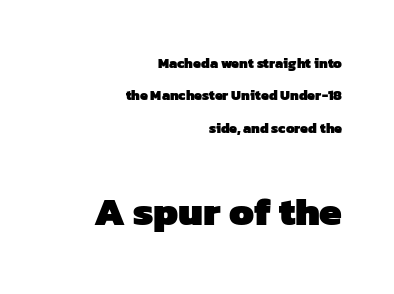
The image shows 40 px heavy sans-serif type; set right-aligned, loose line spacing (2.31x), normal letter spacing, not underlined; the second (bottom) block is 2.86x larger; low stroke contrast and a medium x-height.
